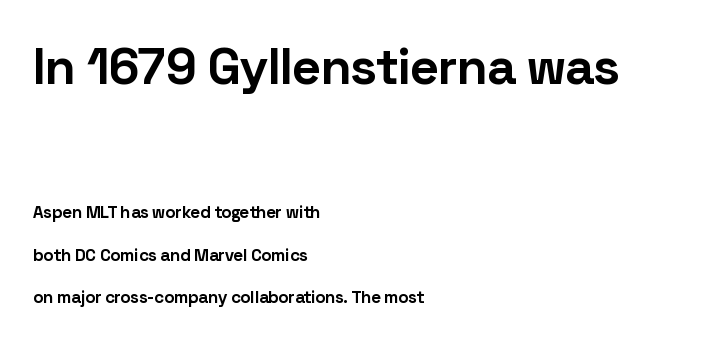
The image shows 51 px bold sans-serif type, upright; set left-aligned, loose line spacing (2.5x), normal letter spacing, not underlined; the first (top) block is 3.0x larger; low stroke contrast and a medium x-height.
